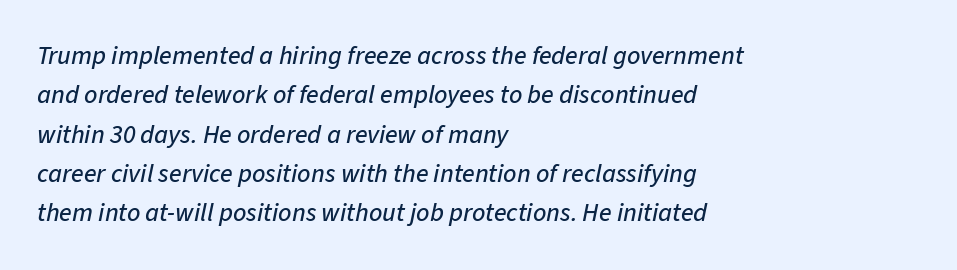
{"italic": "yes", "lean": "right", "slant_degrees": 11, "underline": "no", "align": "left", "line_spacing": "normal", "line_spacing_ratio": 1.51, "letter_spacing": "normal", "letter_spacing_em": 0.0, "glyph_px": 26}
